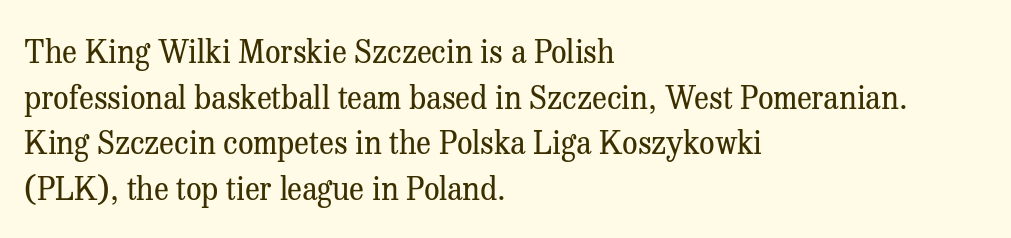
The image shows 31 px regular-weight serif type, upright; set left-aligned, normal line spacing (1.47x), normal letter spacing, not underlined; medium stroke contrast and a medium x-height.
